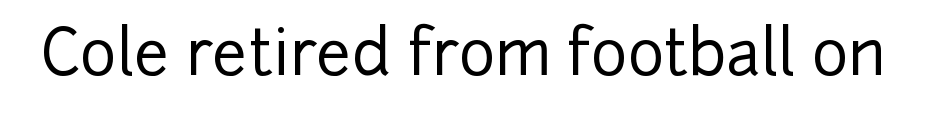
{"serif": "no", "italic": "no", "width": "normal", "stroke_contrast": "low", "x_height": "medium", "monospaced": "no", "underline": "no", "letter_spacing": "normal", "letter_spacing_em": 0.0, "glyph_px": 62}
